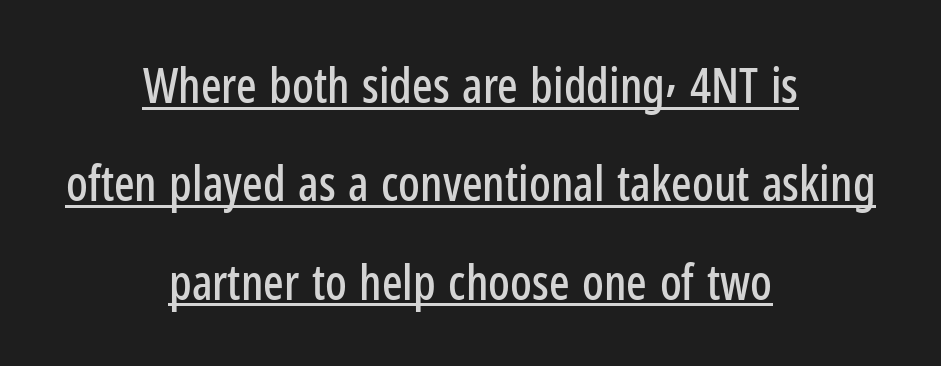
The image shows 48 px condensed sans-serif type, upright; set centered, loose line spacing (2.05x), normal letter spacing, underlined; low stroke contrast and a medium x-height.
